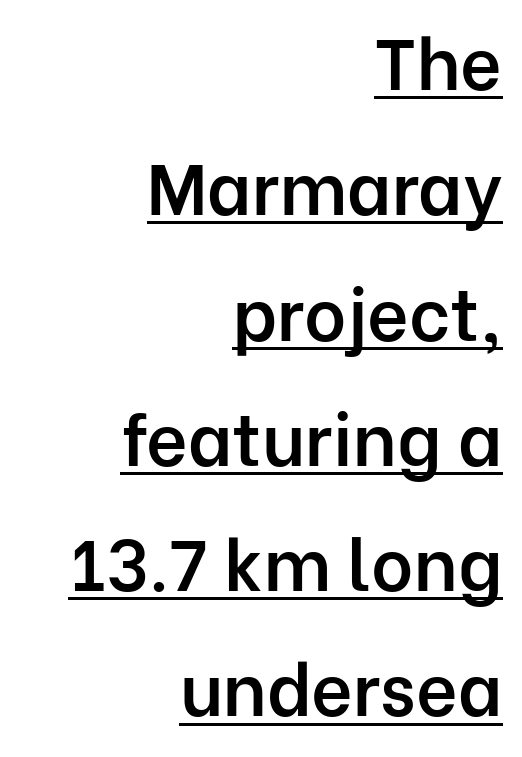
Q: Is the text bold? A: Semi-bold.
Q: Is the text italic (slanted)? A: No, it is upright.
Q: Is the typeface a serif or a sans-serif typeface? A: Sans-serif.
Q: Is the text underlined? A: Yes.
Q: How is the paragraph aligned? A: Right-aligned.
Q: Is the spacing between letters normal or unusually wide? A: Normal.
Q: Width (condensed, normal, or wide)? A: Normal.
Q: Stroke contrast? A: Low.
Q: x-height? A: Medium.
Q: Monospaced? A: No.
